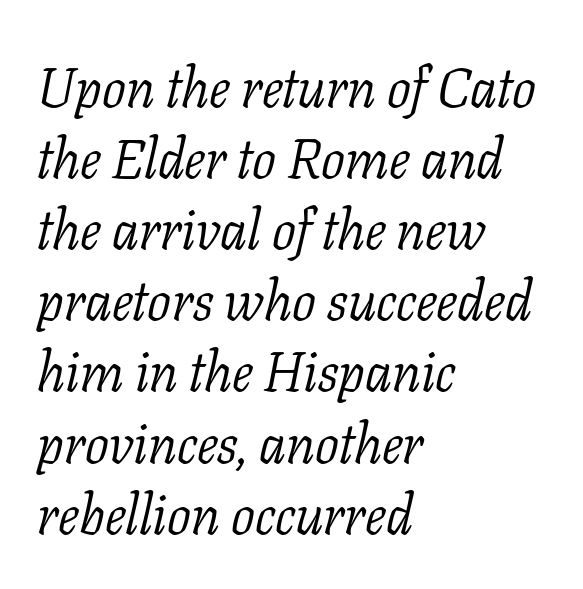
{"serif": "yes", "italic": "yes", "lean": "right", "slant_degrees": 11, "bold": "no", "weight": "light", "width": "normal", "stroke_contrast": "low", "x_height": "medium", "monospaced": "no", "underline": "no", "align": "left", "line_spacing": "normal", "line_spacing_ratio": 1.27, "letter_spacing": "normal", "letter_spacing_em": 0.0, "glyph_px": 56}
